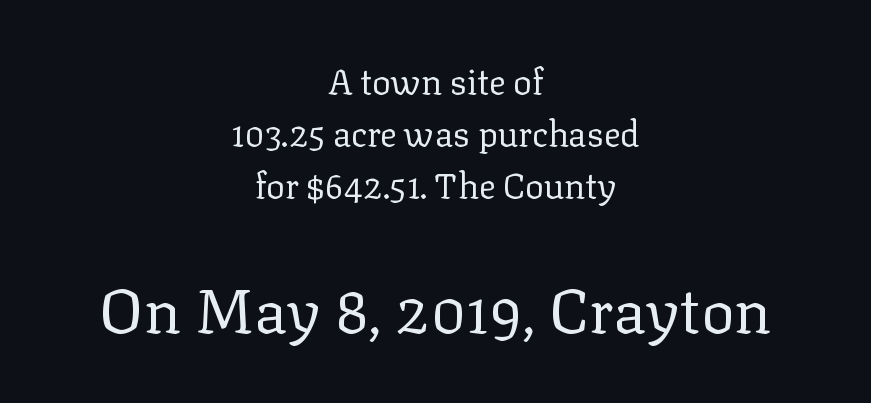
The image shows 62 px regular-weight serif type, upright; set centered, normal line spacing (1.48x), normal letter spacing, not underlined; the second (bottom) block is 1.77x larger; low stroke contrast and a medium x-height.
